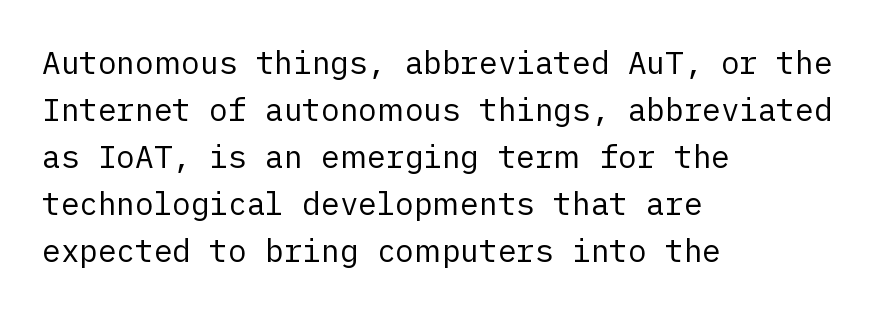
The font family rendered here belongs to the sans-serif group. Weight: in the light-to-regular range. Is the block centered? No — it sits flush against the left margin. Ascenders rise straight up at ninety degrees. This rendering features lettering with no underline.
